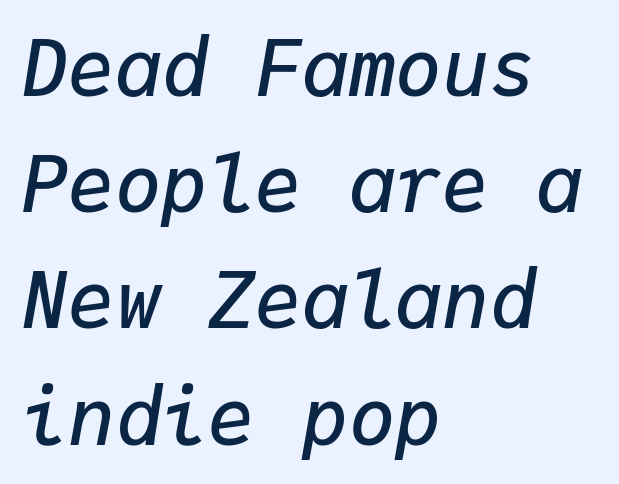
Q: Is the text bold? A: Semi-bold.
Q: Is the text italic (slanted)? A: Yes, it leans right by about 9 degrees.
Q: Is the text underlined? A: No.
Q: How is the paragraph aligned? A: Left-aligned.
Q: Is the spacing between letters normal or unusually wide? A: Normal.
Q: Is the spacing between lines tight, normal or loose? A: Normal.
Q: Width (condensed, normal, or wide)? A: Normal.
Q: Stroke contrast? A: Low.
Q: x-height? A: Medium.
Q: Monospaced? A: Yes.
